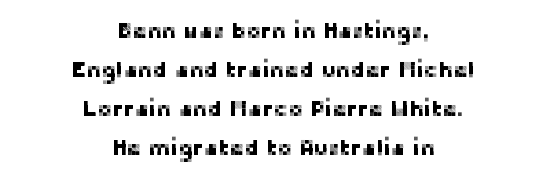
{"italic": "no", "underline": "no", "align": "center", "line_spacing_ratio": 1.77, "letter_spacing": "normal", "letter_spacing_em": 0.0, "glyph_px": 22}
